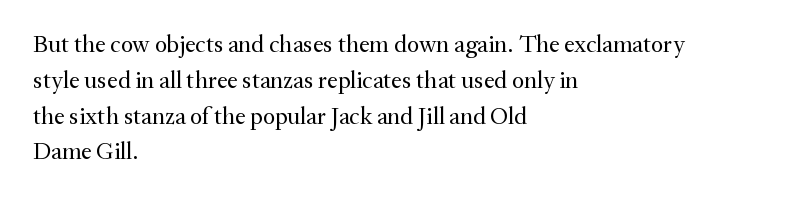
{"italic": "no", "bold": "no", "underline": "no", "align": "left", "line_spacing": "normal", "line_spacing_ratio": 1.49, "letter_spacing": "normal", "letter_spacing_em": 0.0, "glyph_px": 24}
